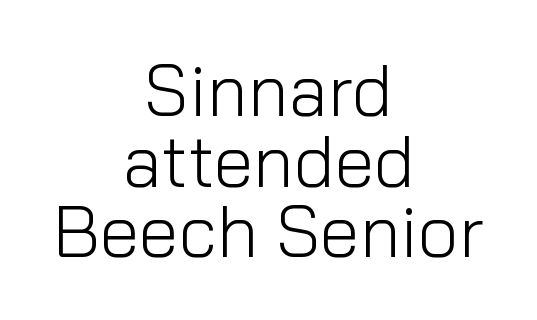
The image shows 72 px light sans-serif type, upright; set centered, tight line spacing (0.98x), normal letter spacing, not underlined; low stroke contrast and a medium x-height.
